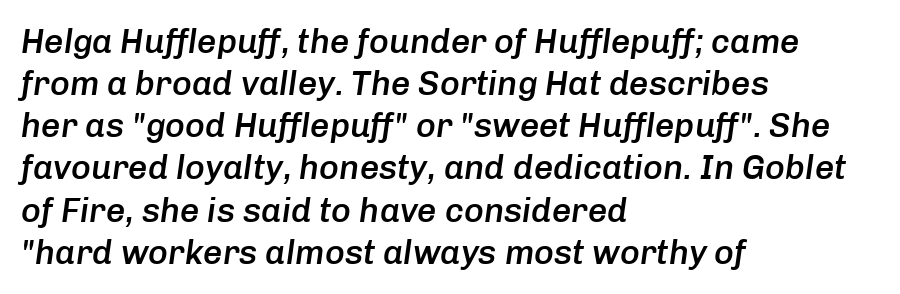
{"italic": "yes", "lean": "right", "slant_degrees": 8, "bold": "semi", "weight": "semibold", "width": "normal", "stroke_contrast": "low", "x_height": "medium", "monospaced": "no", "underline": "no", "align": "left", "line_spacing_ratio": 1.24, "letter_spacing": "normal", "letter_spacing_em": 0.0, "glyph_px": 34}
